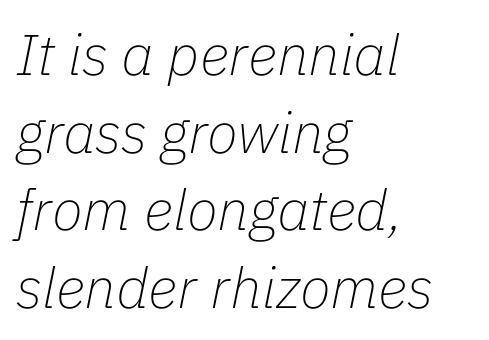
Q: Is the text bold? A: No.
Q: Is the text italic (slanted)? A: Yes, it leans right by about 11 degrees.
Q: Is the text underlined? A: No.
Q: How is the paragraph aligned? A: Left-aligned.
Q: Is the spacing between letters normal or unusually wide? A: Normal.
Q: Is the spacing between lines tight, normal or loose? A: Normal.
Q: Width (condensed, normal, or wide)? A: Normal.
Q: Stroke contrast? A: Low.
Q: x-height? A: Medium.
Q: Monospaced? A: No.
